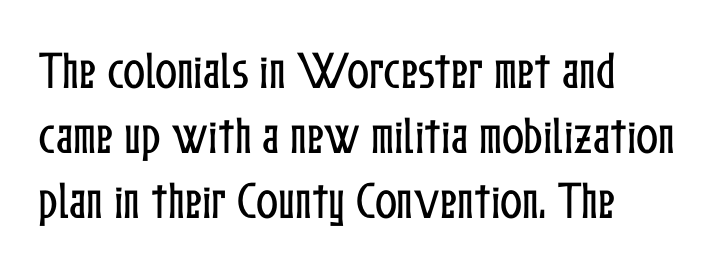
{"italic": "no", "width": "condensed", "stroke_contrast": "low", "x_height": "medium", "monospaced": "no", "underline": "no", "line_spacing": "normal", "line_spacing_ratio": 1.58, "letter_spacing": "normal", "letter_spacing_em": 0.0, "glyph_px": 41}
